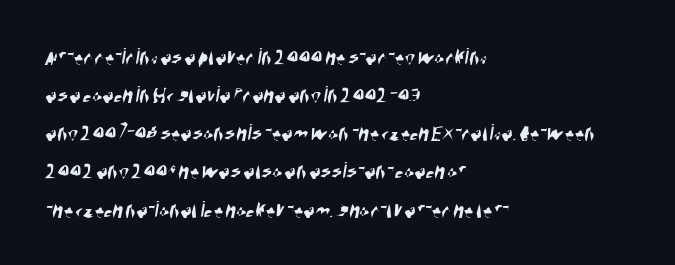
{"underline": "no", "align": "left", "line_spacing": "normal", "line_spacing_ratio": 1.59, "letter_spacing": "normal", "letter_spacing_em": 0.0, "glyph_px": 24}
